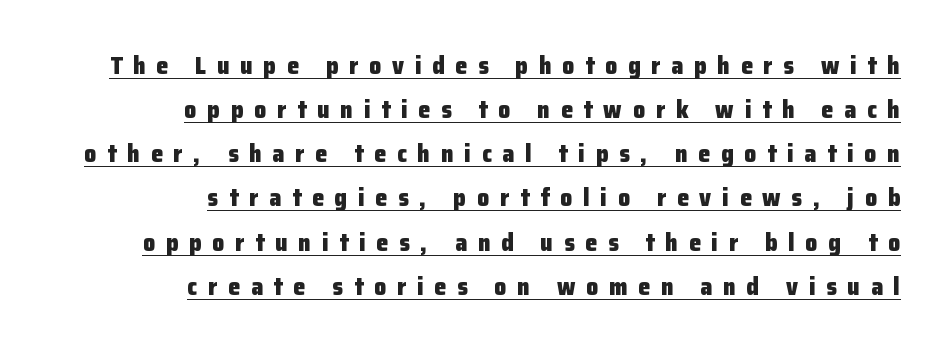
Q: Is the text bold? A: Yes.
Q: Is the text italic (slanted)? A: No, it is upright.
Q: Is the text underlined? A: Yes.
Q: How is the paragraph aligned? A: Right-aligned.
Q: Is the spacing between letters normal or unusually wide? A: Unusually wide.
